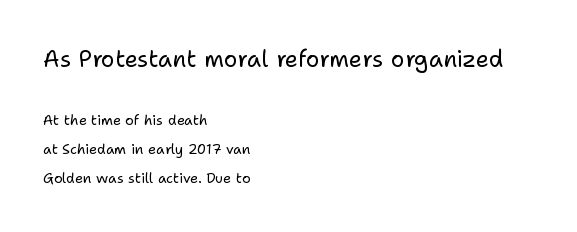
Q: Is the text bold? A: No.
Q: Is the text italic (slanted)? A: No, it is upright.
Q: Is the text underlined? A: No.
Q: How is the paragraph aligned? A: Left-aligned.
Q: Is the spacing between letters normal or unusually wide? A: Normal.
Q: Is the spacing between lines tight, normal or loose? A: Loose.
Q: Which block of text is set in a larger size, the first (top) or the second (bottom)? A: The first (top) one.
